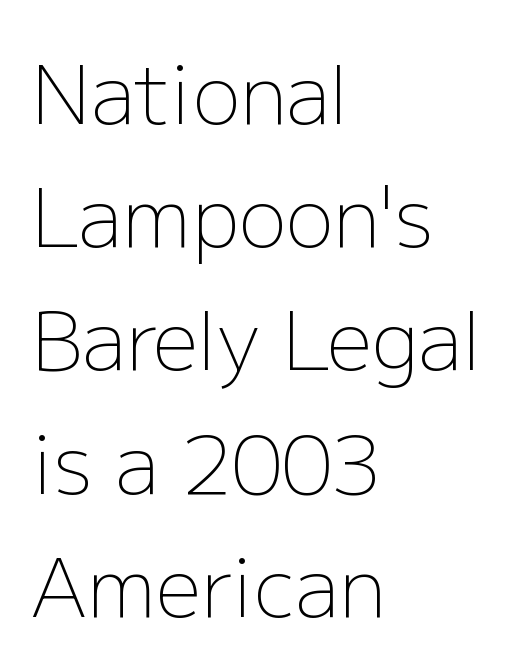
The designer went with a sans here, leaving each stem footless. The letters sit at their default tracking, neither squeezed nor spread. Character widths vary here, with narrow letters taking less room than wide ones. The vertical gap from one line to the next is medium. If you drew a line through each stem, it would be perfectly vertical. A classic flush-left, rag-right setting is used for this passage.
